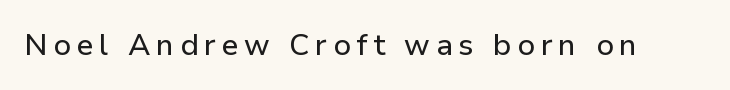
{"serif": "no", "italic": "no", "width": "normal", "stroke_contrast": "low", "x_height": "medium", "monospaced": "no", "underline": "no", "glyph_px": 30}
